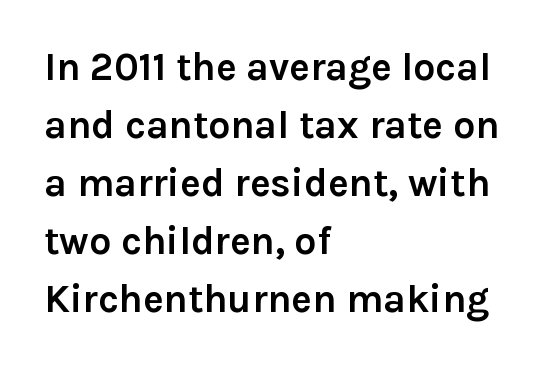
{"serif": "no", "italic": "no", "bold": "yes", "weight": "semibold", "width": "normal", "stroke_contrast": "low", "x_height": "medium", "monospaced": "no", "underline": "no", "align": "left", "line_spacing": "normal", "line_spacing_ratio": 1.49, "letter_spacing": "normal", "letter_spacing_em": 0.0, "glyph_px": 39}
